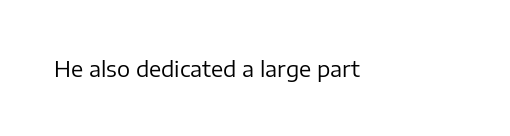
{"italic": "no", "bold": "no", "underline": "no", "letter_spacing": "normal", "letter_spacing_em": 0.0, "glyph_px": 22}
